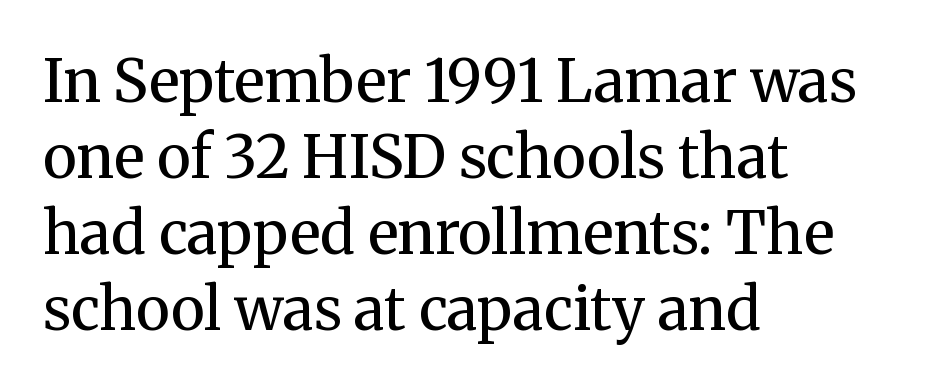
Q: Is the text bold? A: No.
Q: Is the text italic (slanted)? A: No, it is upright.
Q: Is the typeface a serif or a sans-serif typeface? A: Serif.
Q: Is the text underlined? A: No.
Q: How is the paragraph aligned? A: Left-aligned.
Q: Is the spacing between letters normal or unusually wide? A: Normal.
Q: Is the spacing between lines tight, normal or loose? A: Normal.
Q: Width (condensed, normal, or wide)? A: Normal.
Q: Stroke contrast? A: Medium.
Q: x-height? A: Medium.
Q: Monospaced? A: No.
